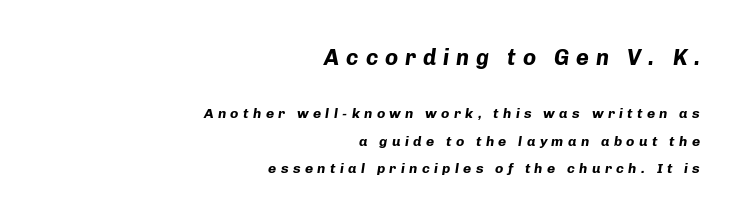
The image shows 22 px bold type, italic (leaning right); set right-aligned, loose line spacing (1.95x), unusually wide letter spacing (+0.31 em), not underlined; the first (top) block is 1.57x larger.
